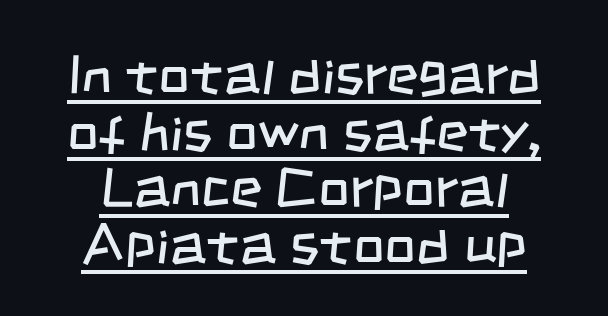
Honestly, the letter spacing is just normal — you wouldn't notice it. Is this a fixed-width face? No — the glyphs have proportional, varying widths. The space between consecutive lines is stingy. Check the space under the baseline: a stroke is drawn there.
